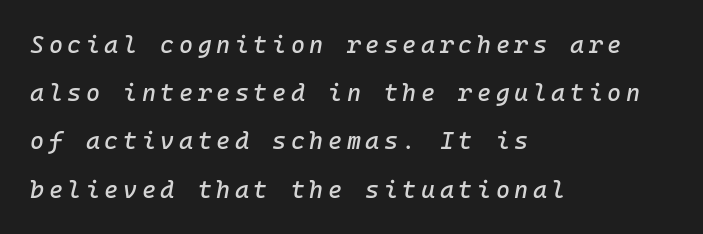
The image shows 24 px text type, italic (leaning right); set left-aligned, loose line spacing (2.01x), not underlined.
